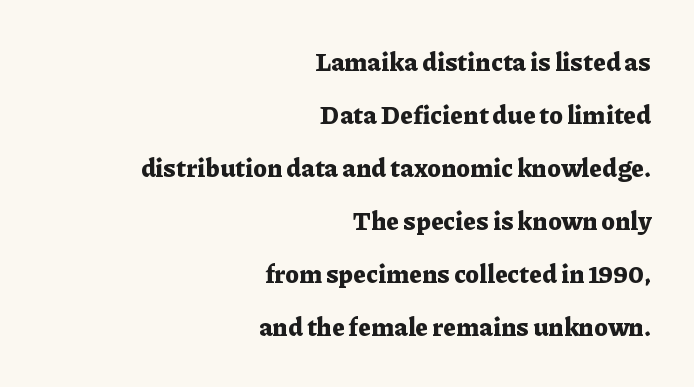
Q: Is the text bold? A: Yes.
Q: Is the text italic (slanted)? A: No, it is upright.
Q: Is the text underlined? A: No.
Q: How is the paragraph aligned? A: Right-aligned.
Q: Is the spacing between letters normal or unusually wide? A: Normal.
Q: Is the spacing between lines tight, normal or loose? A: Loose.
